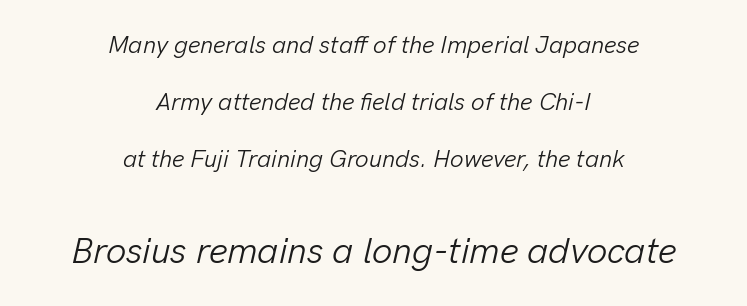
Look at the glyph heights: the lower group is clearly the bigger setting. Spacing between characters is what you'd get straight out of the box. Bare-footed words on every line. Character widths vary here, with narrow letters taking less room than wide ones.
